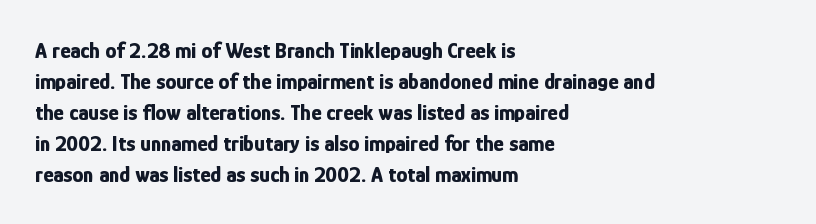
{"italic": "no", "bold": "yes", "underline": "no", "align": "left", "line_spacing": "normal", "line_spacing_ratio": 1.41, "letter_spacing": "normal", "letter_spacing_em": 0.0, "glyph_px": 22}
